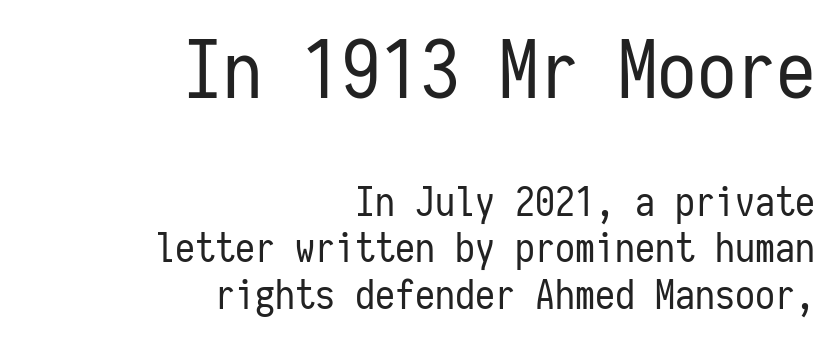
The image shows 79 px regular-weight, condensed sans-serif type, upright, monospaced; set right-aligned, line spacing 1.17x, normal letter spacing, not underlined; the first (top) block is 1.98x larger; low stroke contrast and a medium x-height.
